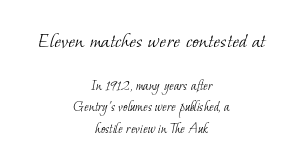
The gaps between neighbouring characters are ordinary and unremarkable. The strokes are not fattened; the text isn't bold. Notice how descenders clear the ascenders below comfortably — that's standard leading. Check under the words: just untouched page.
